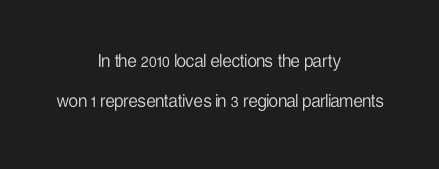
Unlike italic type, these characters show no tilt at all. Compared with a typical body face, this is equally light or lighter still. The line texture is even and compact thanks to regular tracking. Reading down the column, the eye jumps a long way to each next line. Reading down the block, each line starts at a different indent, mirrored at its end.
